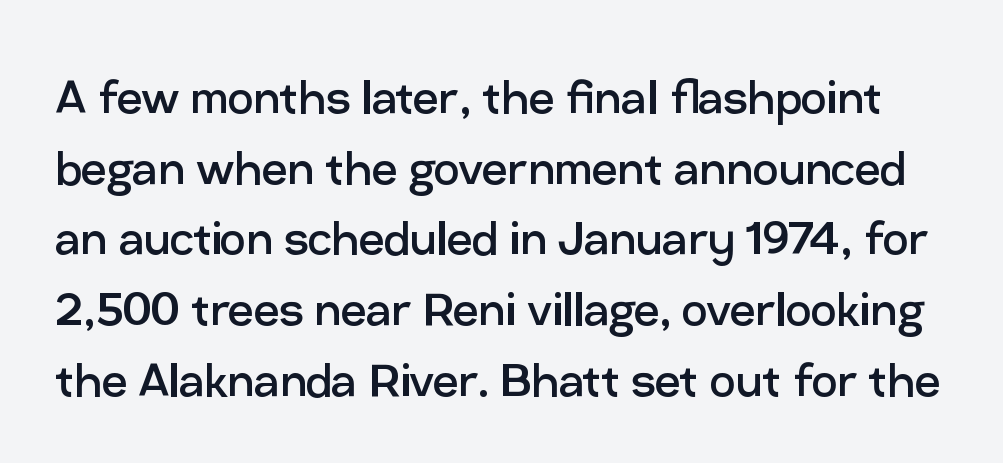
This sample has the flowing, uneven cadence of proportional lettering. Serif or sans? Sans — the stroke terminals are bare. Check the space under the baseline: it is left empty. Stem width sits at or under what a default text font uses.
